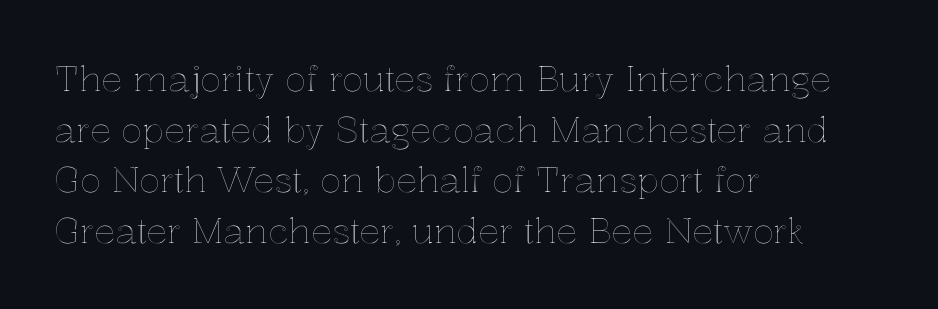
{"italic": "no", "width": "normal", "x_height": "medium", "monospaced": "no", "underline": "no", "align": "left", "line_spacing": "normal", "line_spacing_ratio": 1.45, "letter_spacing": "normal", "letter_spacing_em": 0.0, "glyph_px": 35}
